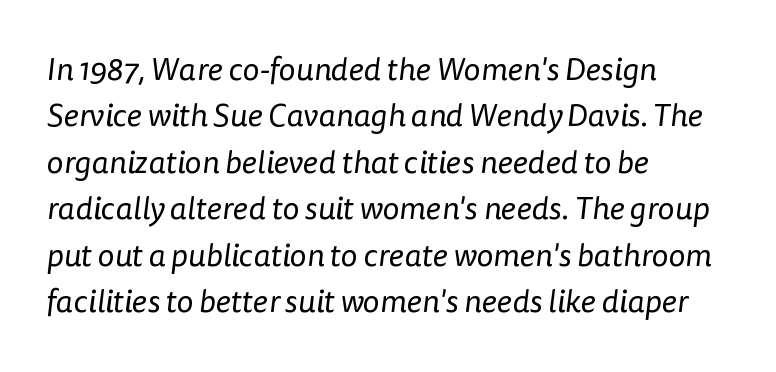
A typesetter would call this leading conventional body-copy spacing. Think of a printed novel: that variable character pitch is what you see here. If you drew a ruler down the left edge, every line would touch it. Nothing unusual about the tracking: characters are spaced as the font intends. Stroke mass is kept to a normal reading level or below. Plain, unruled lines of type.
